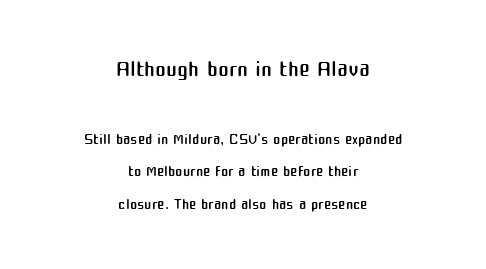
Q: Is the text bold? A: No.
Q: Is the text italic (slanted)? A: No, it is upright.
Q: Is the typeface a serif or a sans-serif typeface? A: Sans-serif.
Q: Is the text underlined? A: No.
Q: How is the paragraph aligned? A: Centered.
Q: Is the spacing between letters normal or unusually wide? A: Normal.
Q: Is the spacing between lines tight, normal or loose? A: Normal.
Q: Which block of text is set in a larger size, the first (top) or the second (bottom)? A: The first (top) one.
Q: Width (condensed, normal, or wide)? A: Normal.
Q: Stroke contrast? A: Medium.
Q: x-height? A: Medium.
Q: Monospaced? A: No.
